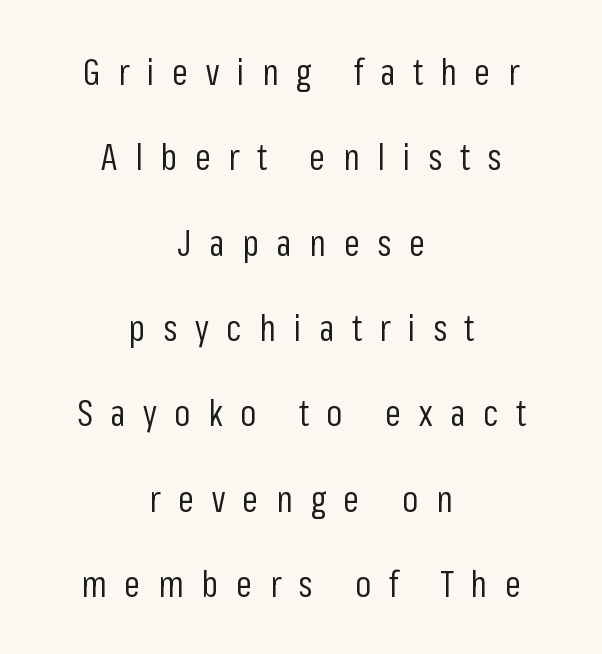
{"serif": "no", "italic": "no", "bold": "no", "weight": "regular", "width": "condensed", "stroke_contrast": "low", "x_height": "medium", "monospaced": "no", "underline": "no", "align": "center", "line_spacing": "loose", "line_spacing_ratio": 2.37, "letter_spacing": "wide", "letter_spacing_em": 0.49, "glyph_px": 36}
